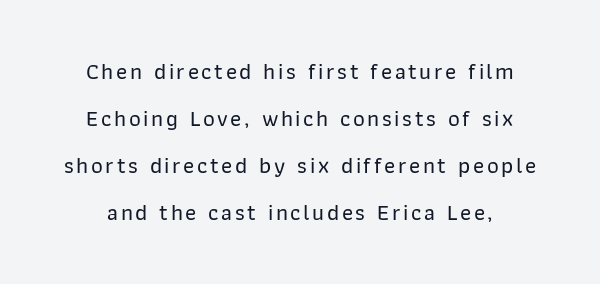
{"italic": "no", "underline": "no", "line_spacing": "loose", "line_spacing_ratio": 2.05, "glyph_px": 23}
